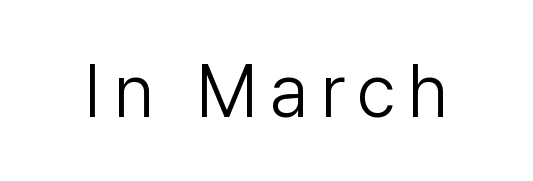
Every character sits straight up, as roman type does. A typesetter would call this proportional, since set widths differ per character. Stems here are at most as thick as an everyday book face. Unlike a traditional serif, this face leaves its strokes unadorned. Quick note: underline off.
